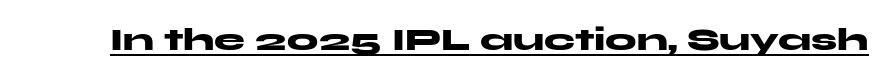
Q: Is the text bold? A: Yes.
Q: Is the text italic (slanted)? A: No, it is upright.
Q: Is the typeface a serif or a sans-serif typeface? A: Sans-serif.
Q: Is the text underlined? A: Yes.
Q: Is the spacing between letters normal or unusually wide? A: Normal.
Q: Width (condensed, normal, or wide)? A: Wide.
Q: Stroke contrast? A: Medium.
Q: x-height? A: Medium.
Q: Monospaced? A: No.
